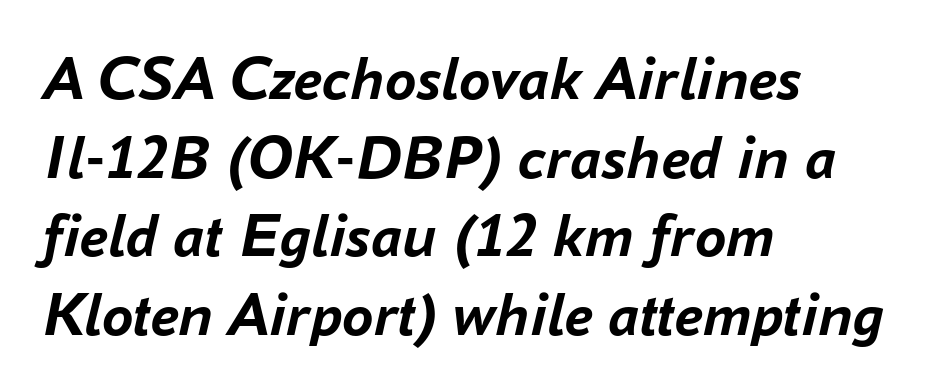
Q: Is the text bold? A: Yes.
Q: Is the text italic (slanted)? A: Yes, it leans right by about 16 degrees.
Q: Is the text underlined? A: No.
Q: How is the paragraph aligned? A: Left-aligned.
Q: Is the spacing between letters normal or unusually wide? A: Normal.
Q: Is the spacing between lines tight, normal or loose? A: Normal.
Q: Width (condensed, normal, or wide)? A: Normal.
Q: Stroke contrast? A: Low.
Q: x-height? A: Medium.
Q: Monospaced? A: No.
